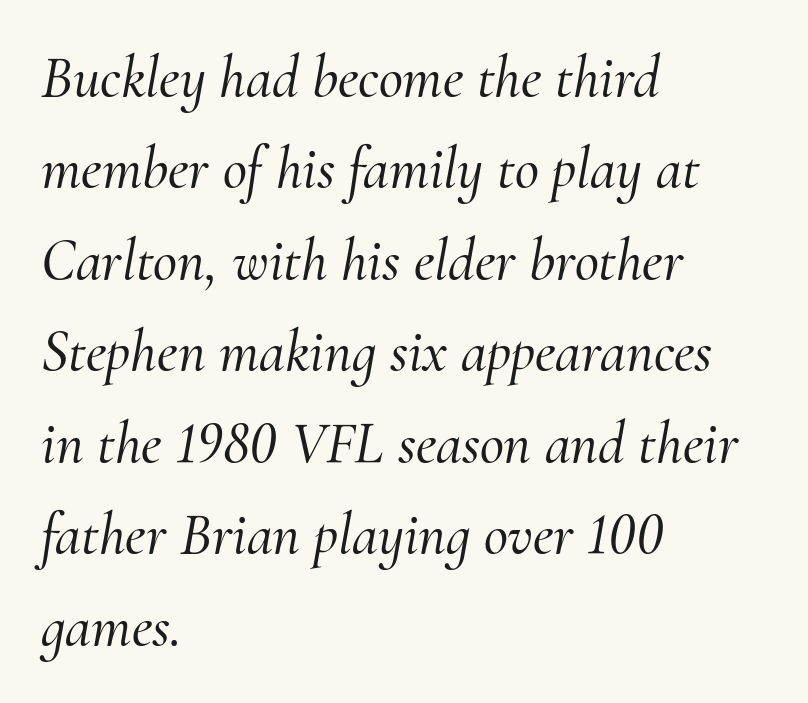
{"serif": "yes", "italic": "yes", "lean": "right", "slant_degrees": 10, "width": "normal", "stroke_contrast": "medium", "x_height": "small", "monospaced": "no", "underline": "no", "align": "left", "line_spacing": "normal", "line_spacing_ratio": 1.55, "letter_spacing": "normal", "letter_spacing_em": 0.0, "glyph_px": 59}
